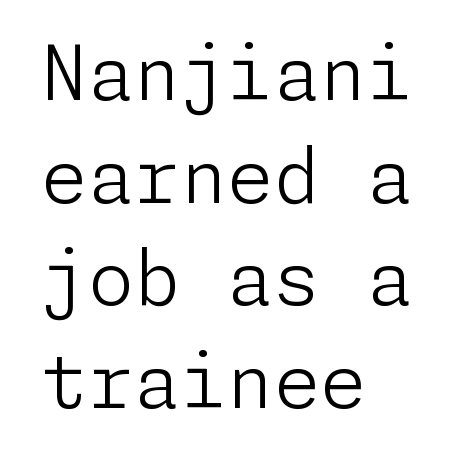
The letters sit at their default tracking, neither squeezed nor spread. Glance below the letters and you will spot only blank space. Each letter's strokes conclude bluntly, with no projecting serifs. Weight: not bold — regular or lighter. Italic: no, the glyphs are upright roman. Every row of glyphs begins at an identical x-position on the left.
